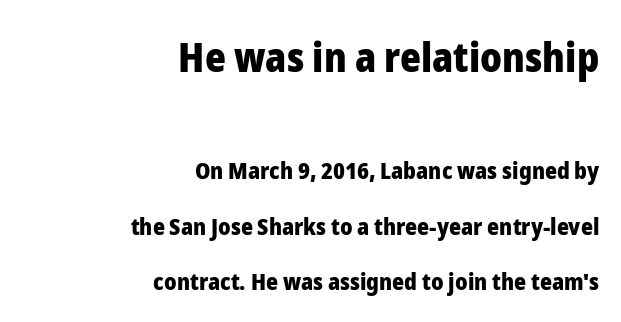
Q: Is the text bold? A: Yes.
Q: Is the text italic (slanted)? A: No, it is upright.
Q: Is the typeface a serif or a sans-serif typeface? A: Sans-serif.
Q: Is the text underlined? A: No.
Q: How is the paragraph aligned? A: Right-aligned.
Q: Is the spacing between letters normal or unusually wide? A: Normal.
Q: Is the spacing between lines tight, normal or loose? A: Loose.
Q: Which block of text is set in a larger size, the first (top) or the second (bottom)? A: The first (top) one.
Q: Width (condensed, normal, or wide)? A: Normal.
Q: Stroke contrast? A: Low.
Q: x-height? A: Medium.
Q: Monospaced? A: No.
